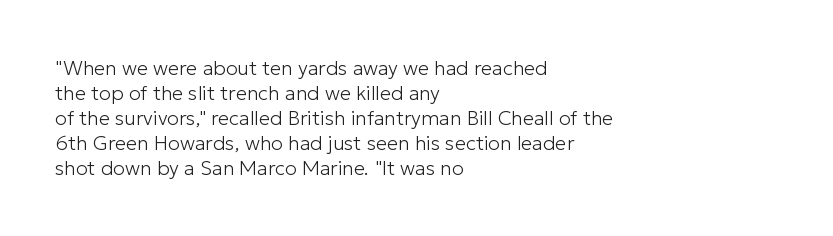
The image shows 20 px text type, upright; set left-aligned, normal line spacing (1.25x), normal letter spacing, not underlined.
